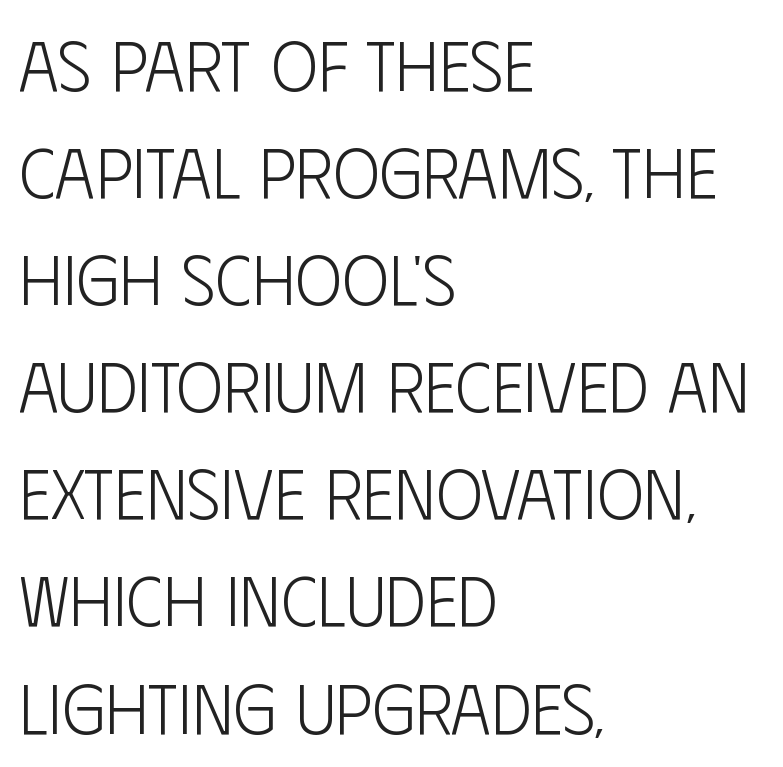
No word sits above an underline. The designer left line spacing at the default. The type family on display is of the sans-serif kind. These lines keep a tight, regular rhythm from letter to letter. In CSS terms this would be text-align: left. It's the straight-up-and-down kind of type.
